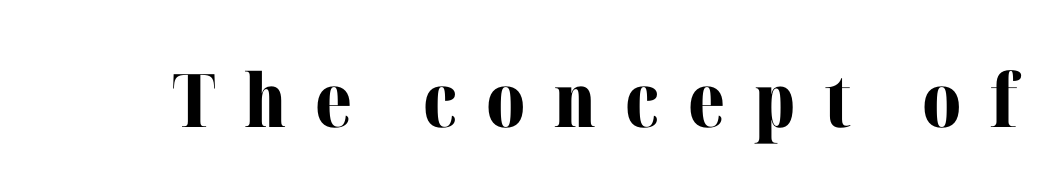
Q: Is the text bold? A: Yes.
Q: Is the text italic (slanted)? A: No, it is upright.
Q: Is the typeface a serif or a sans-serif typeface? A: Serif.
Q: Is the text underlined? A: No.
Q: Is the spacing between letters normal or unusually wide? A: Unusually wide.
Q: Width (condensed, normal, or wide)? A: Normal.
Q: Stroke contrast? A: Medium.
Q: x-height? A: Medium.
Q: Monospaced? A: No.
